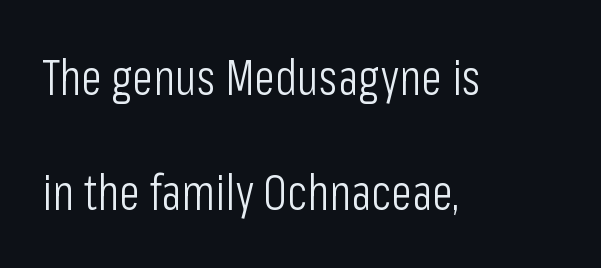
The image shows 49 px light, condensed sans-serif type, upright; set left-aligned, loose line spacing (2.35x), normal letter spacing, not underlined; low stroke contrast and a medium x-height.
